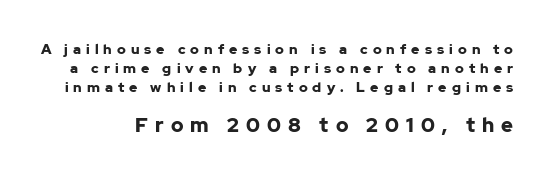
Q: Is the text bold? A: Yes.
Q: Is the text italic (slanted)? A: No, it is upright.
Q: Is the text underlined? A: No.
Q: Is the spacing between letters normal or unusually wide? A: Unusually wide.
Q: Is the spacing between lines tight, normal or loose? A: Normal.
Q: Which block of text is set in a larger size, the first (top) or the second (bottom)? A: The second (bottom) one.
